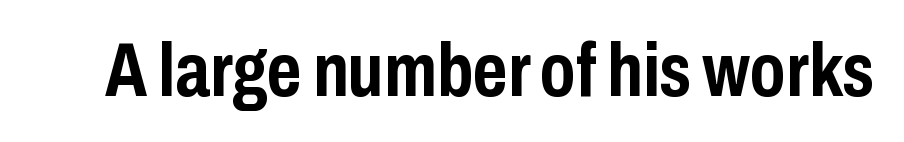
{"serif": "no", "italic": "no", "bold": "yes", "weight": "semibold", "width": "condensed", "stroke_contrast": "low", "x_height": "medium", "monospaced": "no", "underline": "no", "letter_spacing": "normal", "letter_spacing_em": 0.0, "glyph_px": 75}
